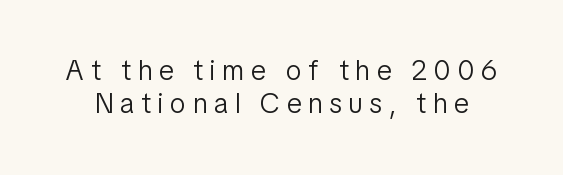
Tracking value appears strongly positive — letters spread wide. Examine the stroke ends and you'll find no serifs. Unlike italic type, these characters show no tilt at all. Spacing verdict: proportional, widths tailored to each character.
